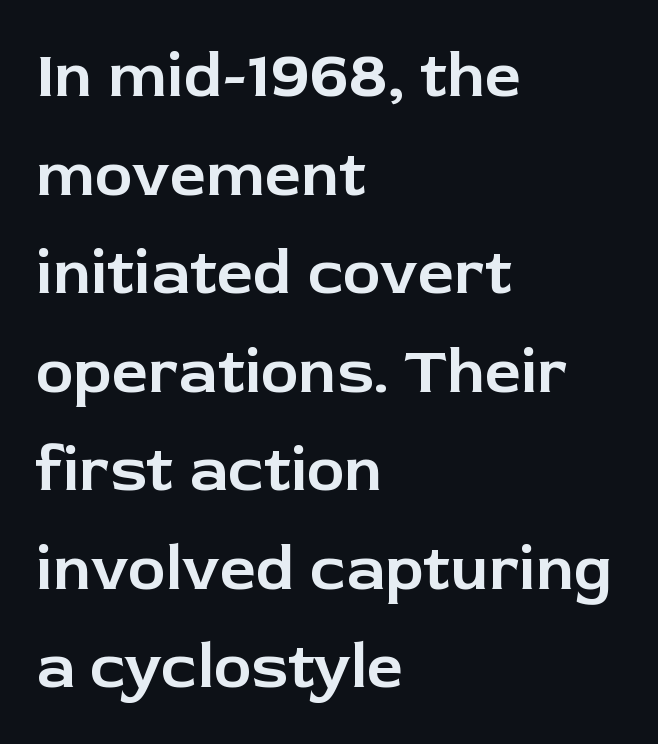
{"serif": "no", "italic": "no", "width": "normal", "stroke_contrast": "low", "x_height": "medium", "monospaced": "no", "underline": "no", "align": "left", "line_spacing": "normal", "line_spacing_ratio": 1.54, "letter_spacing": "normal", "letter_spacing_em": 0.0, "glyph_px": 64}
